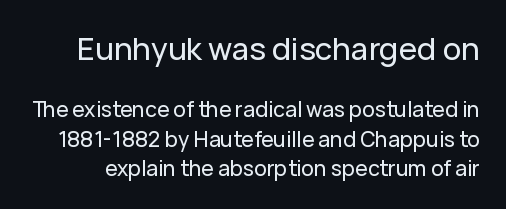
{"serif": "no", "italic": "no", "width": "normal", "stroke_contrast": "low", "x_height": "medium", "monospaced": "no", "underline": "no", "line_spacing": "normal", "line_spacing_ratio": 1.4, "letter_spacing": "normal", "letter_spacing_em": 0.0, "larger_block": "first", "size_ratio": 1.48, "glyph_px": 31}
